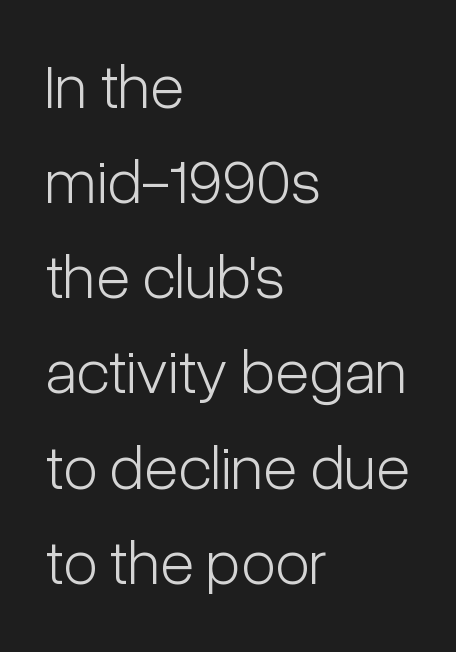
{"serif": "no", "italic": "no", "bold": "no", "weight": "light", "width": "condensed", "stroke_contrast": "low", "x_height": "medium", "monospaced": "no", "underline": "no", "align": "left", "line_spacing": "normal", "line_spacing_ratio": 1.51, "letter_spacing": "normal", "letter_spacing_em": 0.0, "glyph_px": 63}
